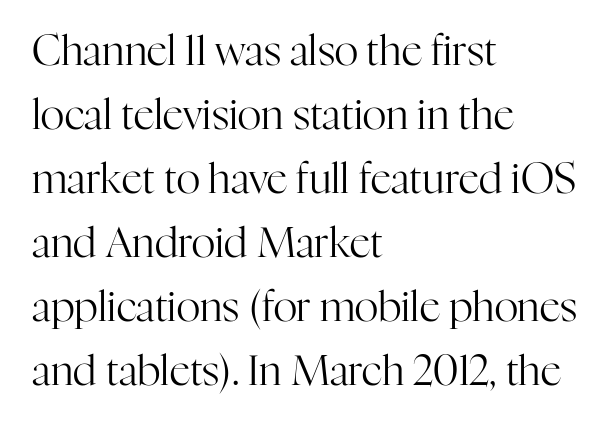
{"serif": "yes", "italic": "no", "bold": "no", "weight": "regular", "width": "normal", "stroke_contrast": "high", "x_height": "medium", "monospaced": "no", "underline": "no", "align": "left", "line_spacing": "normal", "line_spacing_ratio": 1.56, "letter_spacing": "normal", "letter_spacing_em": 0.0, "glyph_px": 41}
